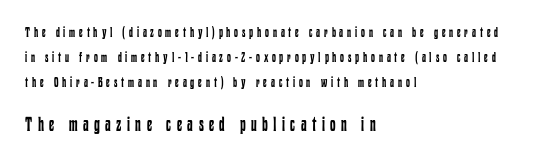
Q: Is the text bold? A: No.
Q: Is the text italic (slanted)? A: No, it is upright.
Q: Is the text underlined? A: No.
Q: How is the paragraph aligned? A: Left-aligned.
Q: Is the spacing between letters normal or unusually wide? A: Unusually wide.
Q: Which block of text is set in a larger size, the first (top) or the second (bottom)? A: The second (bottom) one.
